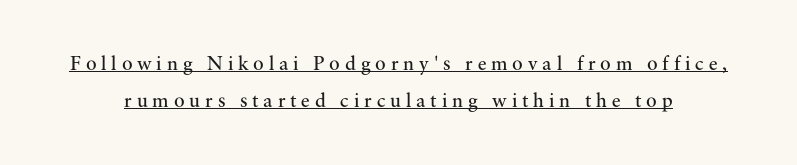
{"italic": "no", "bold": "no", "underline": "yes", "line_spacing_ratio": 1.87, "letter_spacing": "wide", "letter_spacing_em": 0.24, "glyph_px": 20}
